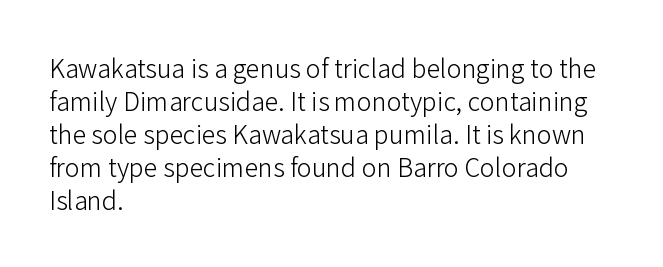
Q: Is the text bold? A: No.
Q: Is the text italic (slanted)? A: No, it is upright.
Q: Is the text underlined? A: No.
Q: How is the paragraph aligned? A: Left-aligned.
Q: Is the spacing between letters normal or unusually wide? A: Normal.
Q: Is the spacing between lines tight, normal or loose? A: Normal.
